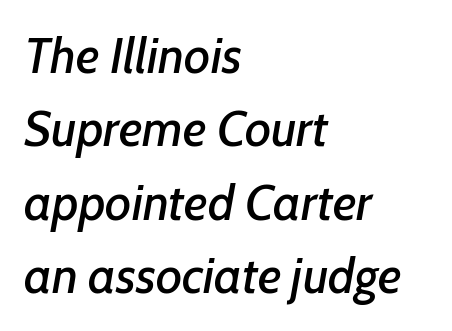
Between one letter and the next there's only the usual sliver of space. Tall strokes in this sample are angled rather than plumb. The paragraph shown leans on its left margin. Plain, unruled lines of type. The passage shown is typed in a proportional face where columns would drift. A normal amount of white space separates one row of letters from the next.
